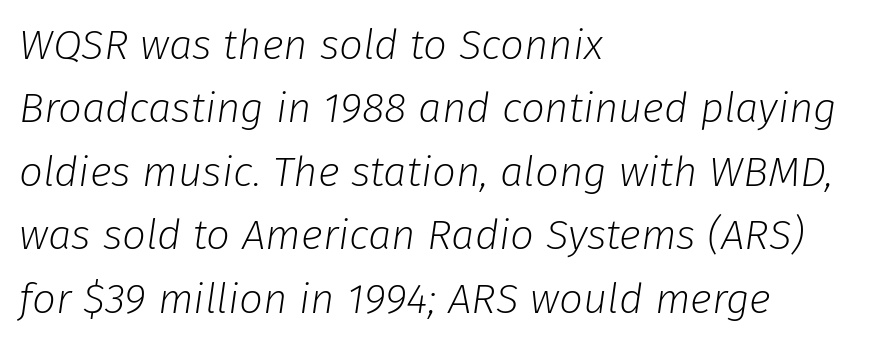
{"italic": "yes", "lean": "right", "slant_degrees": 8, "bold": "no", "weight": "light", "width": "normal", "stroke_contrast": "low", "x_height": "medium", "monospaced": "no", "underline": "no", "align": "left", "line_spacing": "normal", "line_spacing_ratio": 1.51, "letter_spacing": "normal", "letter_spacing_em": 0.0, "glyph_px": 42}
